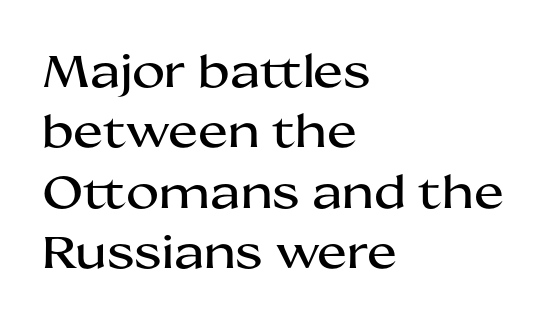
{"italic": "no", "width": "wide", "stroke_contrast": "medium", "x_height": "medium", "monospaced": "no", "underline": "no", "align": "left", "line_spacing": "normal", "line_spacing_ratio": 1.34, "letter_spacing": "normal", "letter_spacing_em": 0.0, "glyph_px": 45}
